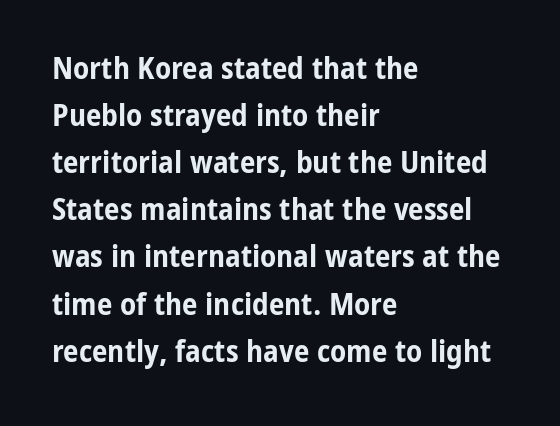
Q: Is the text bold? A: Yes.
Q: Is the text italic (slanted)? A: No, it is upright.
Q: Is the typeface a serif or a sans-serif typeface? A: Sans-serif.
Q: Is the text underlined? A: No.
Q: How is the paragraph aligned? A: Left-aligned.
Q: Is the spacing between letters normal or unusually wide? A: Normal.
Q: Is the spacing between lines tight, normal or loose? A: Normal.
Q: Width (condensed, normal, or wide)? A: Condensed.
Q: Stroke contrast? A: Low.
Q: x-height? A: Medium.
Q: Monospaced? A: No.
